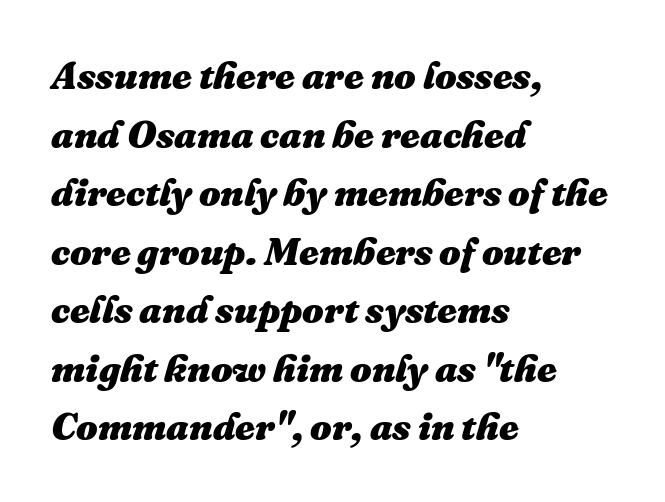
The image shows 38 px heavy type, italic (leaning right); set left-aligned, normal line spacing (1.54x), normal letter spacing, not underlined; medium stroke contrast and a medium x-height.
